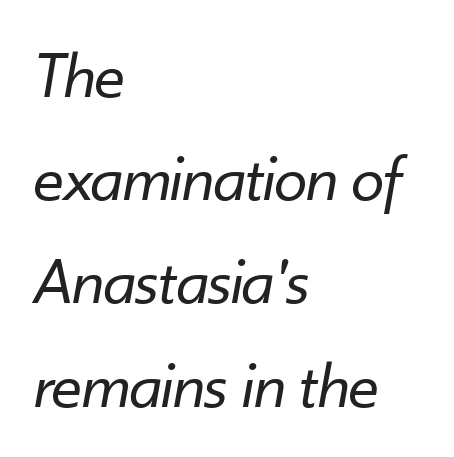
{"italic": "yes", "lean": "right", "slant_degrees": 10, "bold": "no", "weight": "regular", "width": "normal", "stroke_contrast": "low", "x_height": "small", "monospaced": "no", "underline": "no", "align": "left", "line_spacing": "normal", "line_spacing_ratio": 1.54, "letter_spacing": "normal", "letter_spacing_em": 0.0, "glyph_px": 67}
